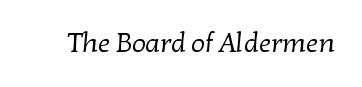
The line texture is even and compact thanks to regular tracking. Glance below the letters and you will spot only blank space. Heft: none added — not bold.
